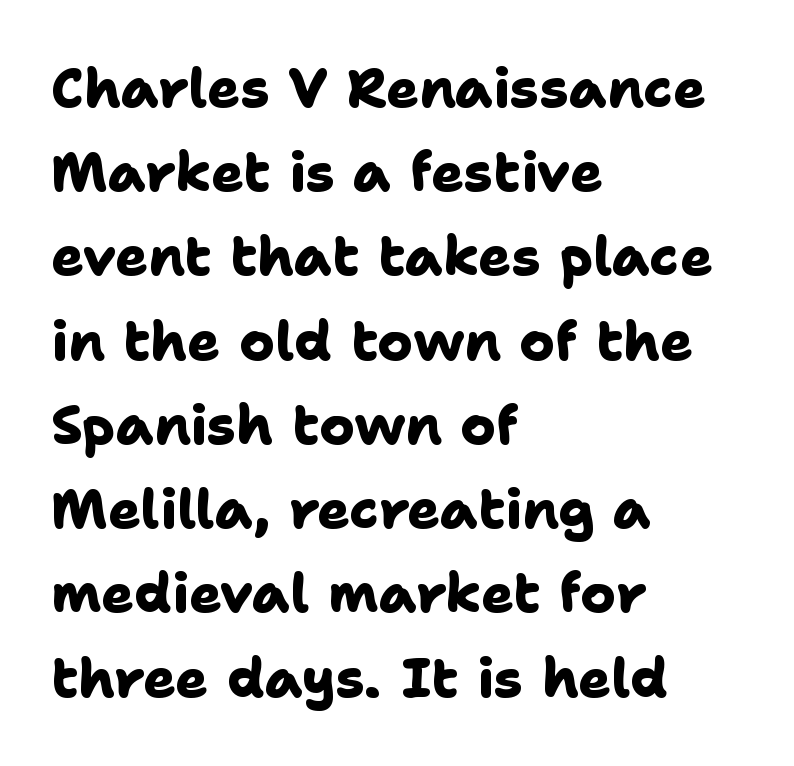
Honestly, there is no underline to notice here at all. The typesetter chose a ragged-right arrangement here. Proportional: the letters do not fall into vertical columns. Observe the absence of serifs on each vertical stroke in this sample. What's the leading like? Ordinary, nothing unusual.
